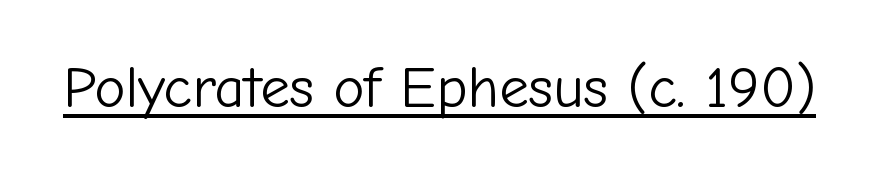
Q: Is the text bold? A: No.
Q: Is the text italic (slanted)? A: No, it is upright.
Q: Is the typeface a serif or a sans-serif typeface? A: Sans-serif.
Q: Is the text underlined? A: Yes.
Q: Is the spacing between letters normal or unusually wide? A: Normal.
Q: Width (condensed, normal, or wide)? A: Normal.
Q: Stroke contrast? A: Low.
Q: x-height? A: Medium.
Q: Monospaced? A: No.
